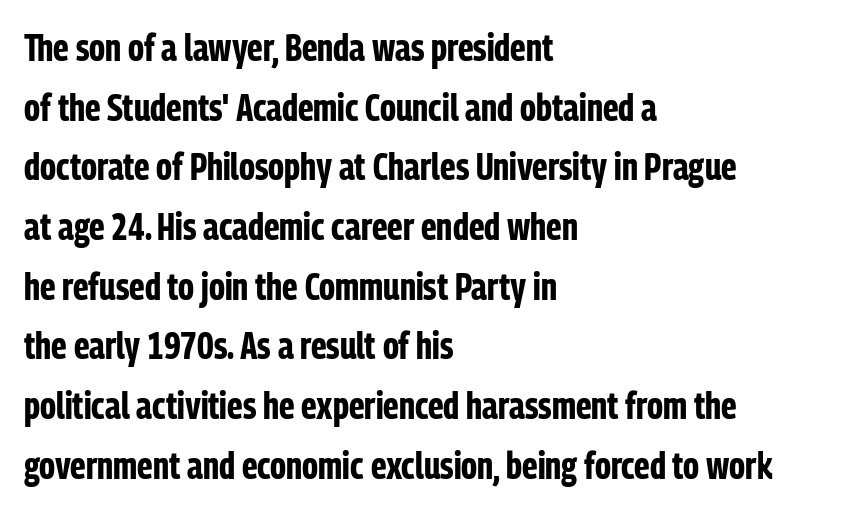
Weight: bold. Varying glyph widths throughout — classic text-font behaviour. Underlining? Definitely not there. Grotesque or geometric, the face here clearly has no serifs. Students, note that the glyphs here touch the page at normal intervals. Notice how descenders clear the ascenders below comfortably — that's standard leading.
